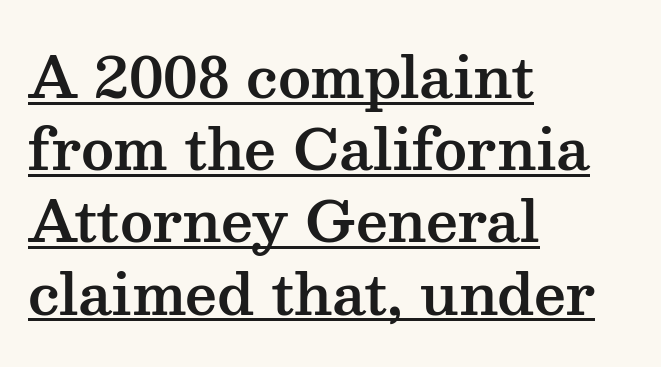
A continuous stroke trails under the words, as in a hyperlink. The passage is arranged the way most books set body copy — flush left. Do the characters align in a grid? No, the font is proportional. Quick note: interline space is typical. To sum up the face: it has serifs.
